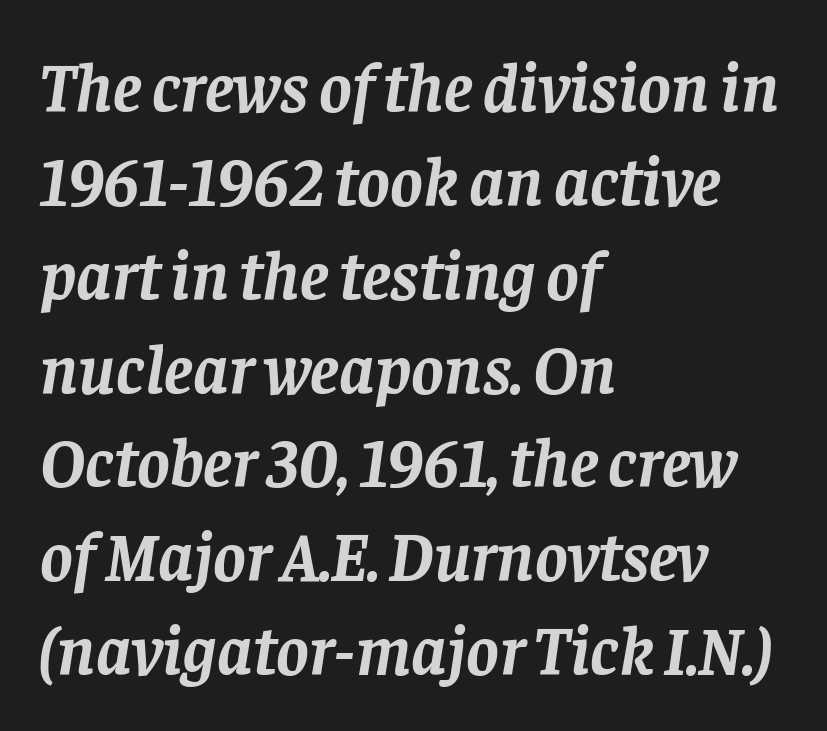
{"serif": "yes", "italic": "yes", "lean": "right", "slant_degrees": 8, "bold": "yes", "weight": "semibold", "width": "normal", "stroke_contrast": "low", "x_height": "large", "monospaced": "no", "underline": "no", "align": "left", "line_spacing": "normal", "line_spacing_ratio": 1.36, "letter_spacing": "normal", "letter_spacing_em": 0.0, "glyph_px": 69}
